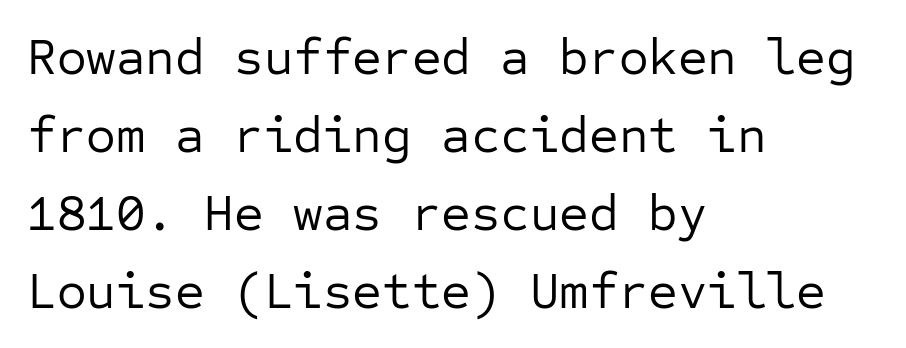
Q: Is the text bold? A: No.
Q: Is the text italic (slanted)? A: No, it is upright.
Q: Is the typeface a serif or a sans-serif typeface? A: Sans-serif.
Q: Is the text underlined? A: No.
Q: How is the paragraph aligned? A: Left-aligned.
Q: Is the spacing between letters normal or unusually wide? A: Normal.
Q: Is the spacing between lines tight, normal or loose? A: Normal.
Q: Width (condensed, normal, or wide)? A: Normal.
Q: Stroke contrast? A: Low.
Q: x-height? A: Medium.
Q: Monospaced? A: Yes.
